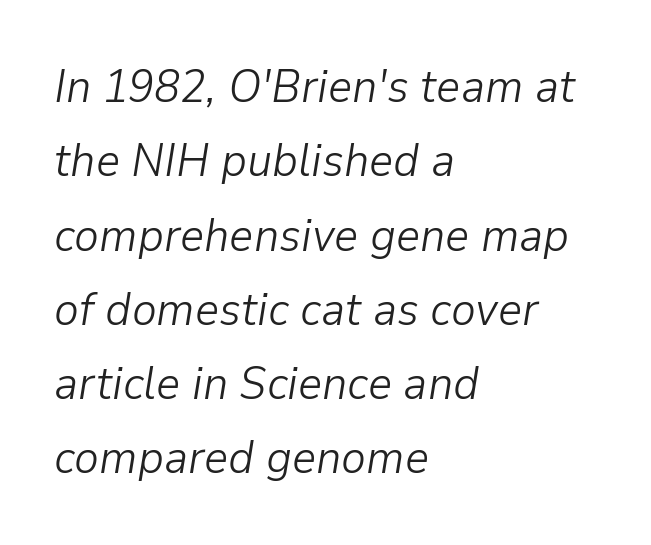
The vertical gap from one line to the next is medium. Each word holds together tightly as a unit, with standard inter-letter gaps. The passage shown leans; its letterforms are oblique. Letters have the restrained weight of plain body copy at most. A student would call this left alignment; a typographer would say flush left, rag right.
